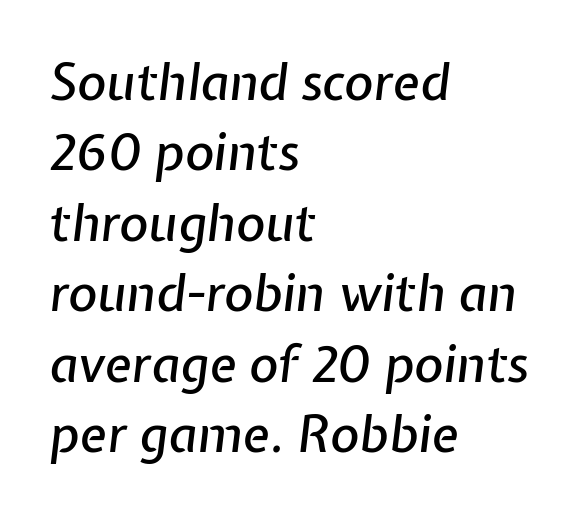
Posture: slanted. Evenly set lines give the paragraph a standard silhouette. Varying glyph widths throughout — classic text-font behaviour. Only glyphs here, with clear space below each row.
